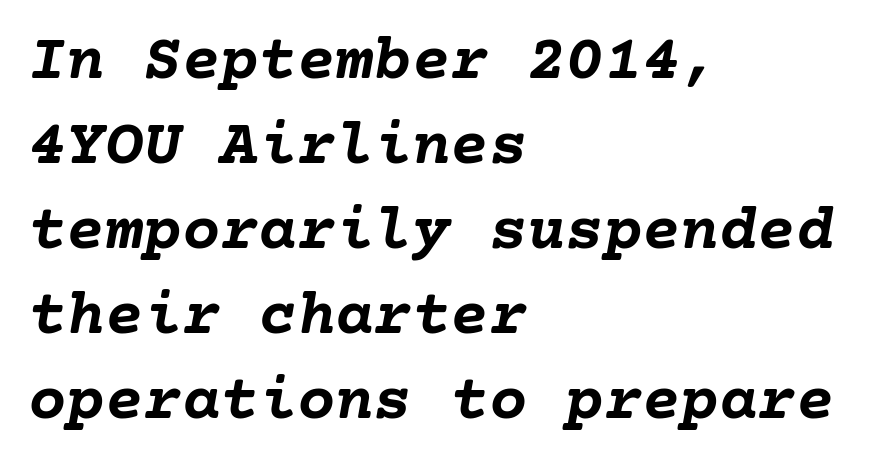
{"italic": "yes", "lean": "right", "slant_degrees": 10, "bold": "yes", "weight": "semibold", "width": "normal", "stroke_contrast": "low", "x_height": "medium", "underline": "no", "align": "left", "line_spacing": "normal", "line_spacing_ratio": 1.33, "letter_spacing": "normal", "letter_spacing_em": 0.0, "glyph_px": 64}
